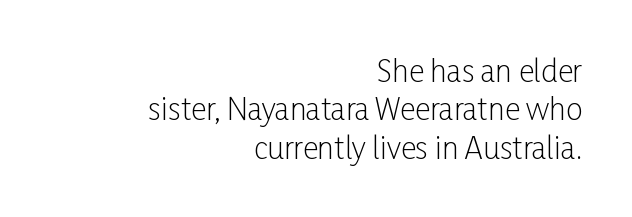
The letters look calm and open, with moderate or lighter stems. Compared with typical paragraphs, the rows here are spaced about the same. A clean baseline with only descenders dipping below it. Students, note that the glyphs here touch the page at normal intervals.
